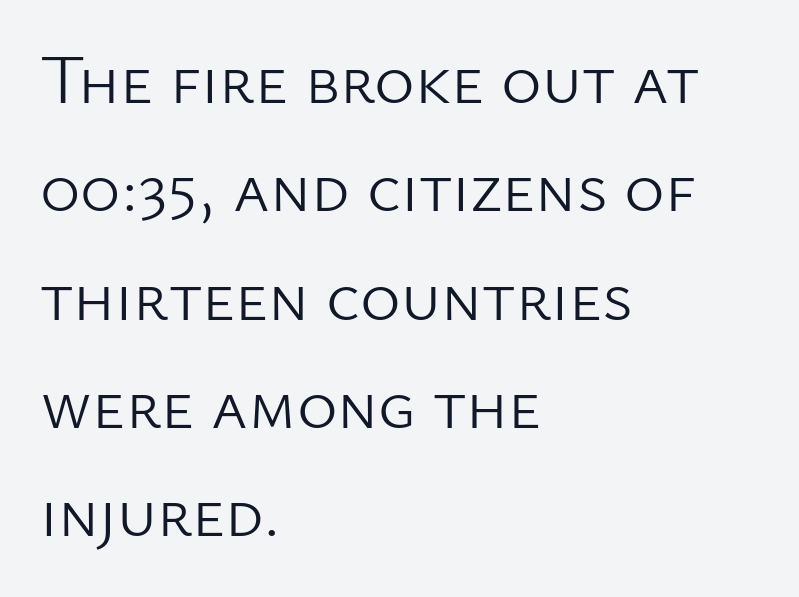
Is there much room between lines? A standard amount, neither cramped nor airy. Students, note that the glyphs here touch the page at normal intervals. Compared with a centered layout, this one pins lines to the left instead. No italicization has been applied; the sample stays upright.
